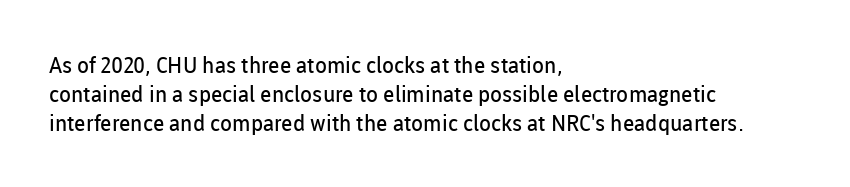
Q: Is the text bold? A: No.
Q: Is the text italic (slanted)? A: No, it is upright.
Q: Is the text underlined? A: No.
Q: How is the paragraph aligned? A: Left-aligned.
Q: Is the spacing between letters normal or unusually wide? A: Normal.
Q: Is the spacing between lines tight, normal or loose? A: Normal.
